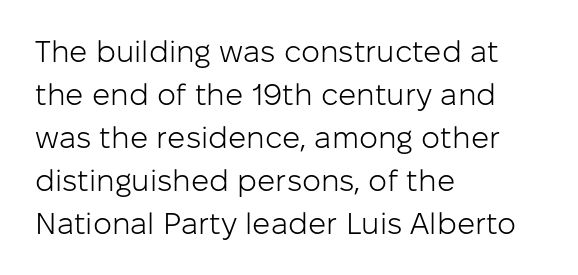
Each letter's strokes conclude bluntly, with no projecting serifs. The rendering uses a moderate line-height, typical for paragraphs. Looks like regular typesetting: each glyph gets only the width it needs. A bare baseline throughout the passage.
